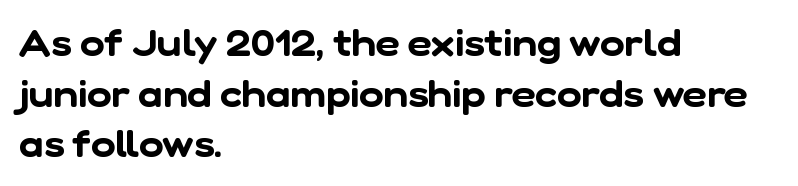
Q: Is the typeface a serif or a sans-serif typeface? A: Sans-serif.
Q: Is the text underlined? A: No.
Q: How is the paragraph aligned? A: Left-aligned.
Q: Is the spacing between letters normal or unusually wide? A: Normal.
Q: Is the spacing between lines tight, normal or loose? A: Normal.
Q: Width (condensed, normal, or wide)? A: Normal.
Q: Stroke contrast? A: Low.
Q: x-height? A: Medium.
Q: Monospaced? A: No.
